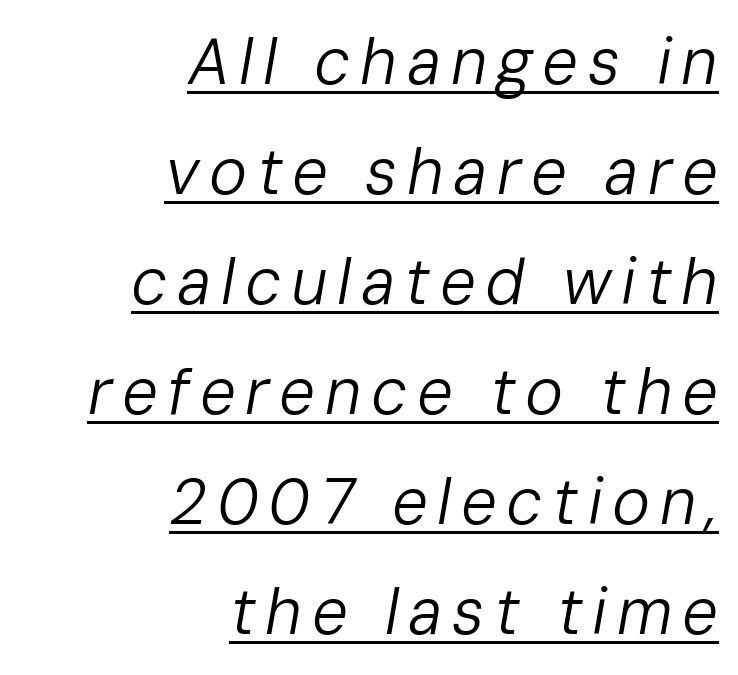
Q: Is the text bold? A: No.
Q: Is the text italic (slanted)? A: Yes, it leans right by about 10 degrees.
Q: Is the text underlined? A: Yes.
Q: How is the paragraph aligned? A: Right-aligned.
Q: Width (condensed, normal, or wide)? A: Normal.
Q: Stroke contrast? A: Low.
Q: x-height? A: Medium.
Q: Monospaced? A: No.
